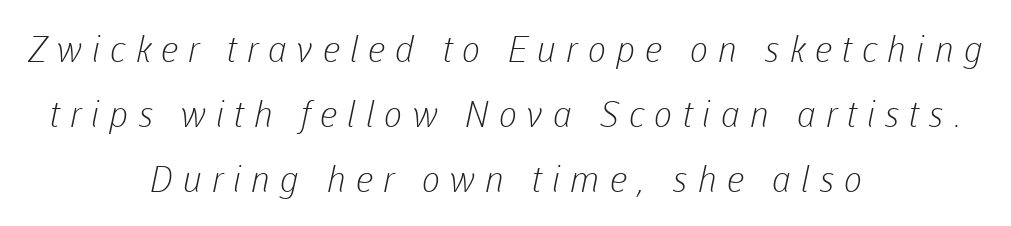
The rendering uses natural spacing where letterforms have individual widths. These lines stack symmetrically, like a column narrowing and widening about its center. The space directly below the letters is spotless. How are the letters spaced? Widely, with obvious added tracking.
